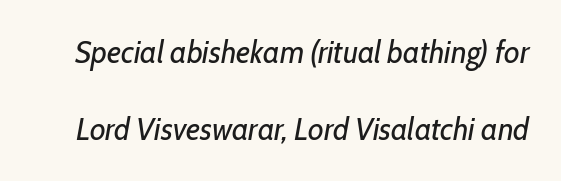
{"italic": "yes", "lean": "right", "slant_degrees": 10, "bold": "no", "weight": "regular", "width": "condensed", "stroke_contrast": "low", "x_height": "medium", "monospaced": "no", "underline": "no", "line_spacing": "loose", "line_spacing_ratio": 2.42, "letter_spacing": "normal", "letter_spacing_em": 0.0, "glyph_px": 32}
